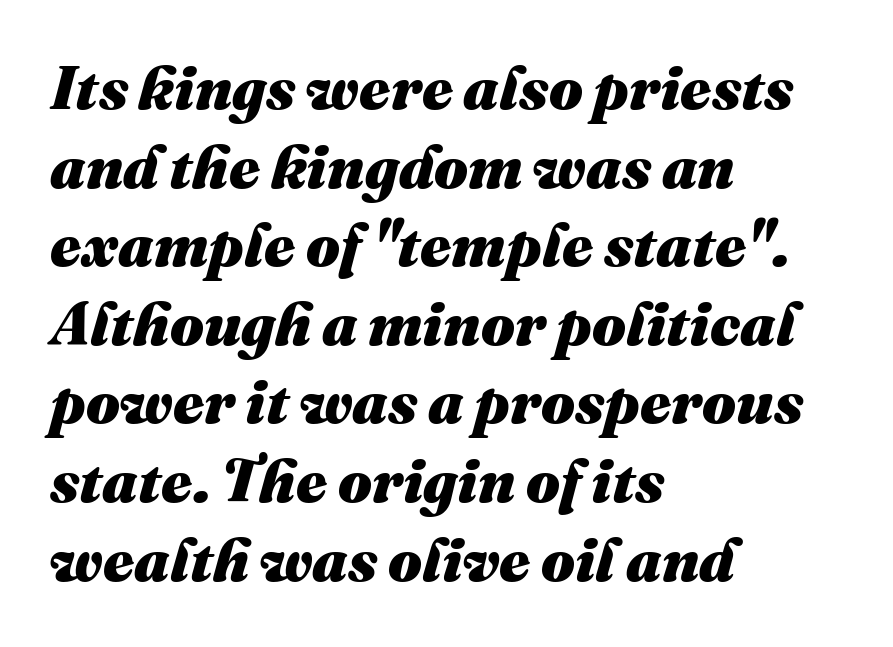
{"italic": "yes", "lean": "right", "slant_degrees": 16, "bold": "yes", "weight": "heavy", "width": "normal", "stroke_contrast": "medium", "x_height": "medium", "monospaced": "no", "underline": "no", "align": "left", "line_spacing": "normal", "line_spacing_ratio": 1.31, "letter_spacing": "normal", "letter_spacing_em": 0.0, "glyph_px": 60}
